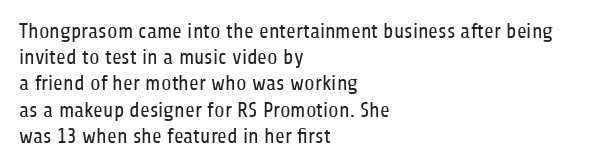
{"italic": "no", "bold": "no", "underline": "no", "align": "left", "line_spacing": "normal", "line_spacing_ratio": 1.25, "letter_spacing": "normal", "letter_spacing_em": 0.0, "glyph_px": 21}
